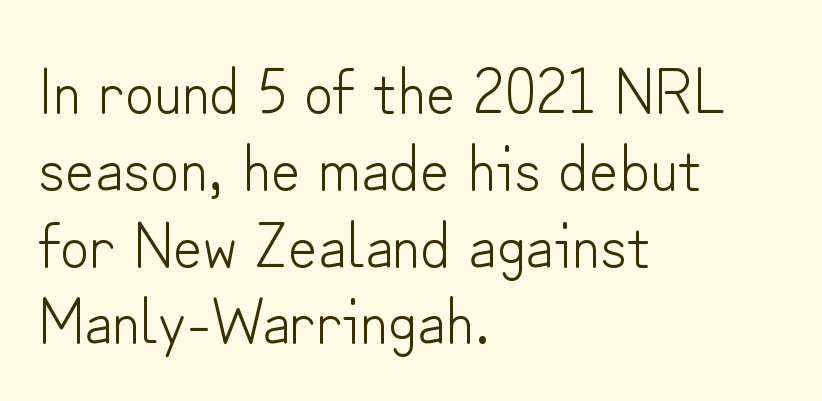
{"serif": "no", "italic": "no", "bold": "no", "weight": "light", "width": "normal", "stroke_contrast": "low", "x_height": "small", "monospaced": "no", "underline": "no", "align": "left", "line_spacing_ratio": 1.2, "letter_spacing": "normal", "letter_spacing_em": 0.0, "glyph_px": 64}
